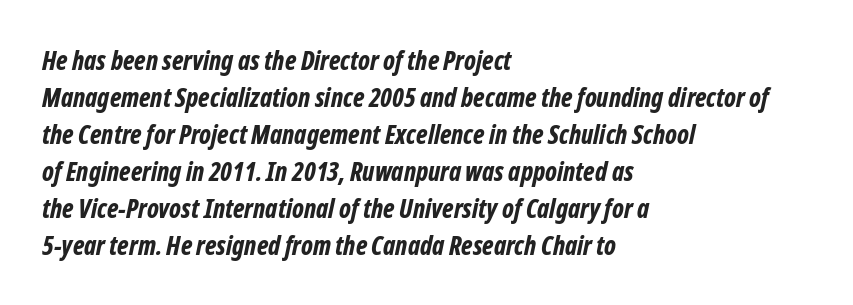
Q: Is the text bold? A: Yes.
Q: Is the text italic (slanted)? A: Yes, it leans right by about 12 degrees.
Q: Is the text underlined? A: No.
Q: How is the paragraph aligned? A: Left-aligned.
Q: Is the spacing between letters normal or unusually wide? A: Normal.
Q: Is the spacing between lines tight, normal or loose? A: Normal.
